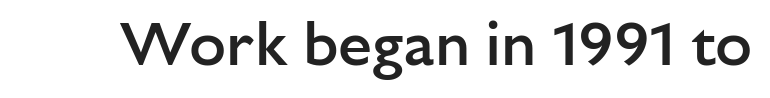
Q: Is the text bold? A: Semi-bold.
Q: Is the text italic (slanted)? A: No, it is upright.
Q: Is the typeface a serif or a sans-serif typeface? A: Sans-serif.
Q: Is the text underlined? A: No.
Q: Is the spacing between letters normal or unusually wide? A: Normal.
Q: Width (condensed, normal, or wide)? A: Normal.
Q: Stroke contrast? A: Low.
Q: x-height? A: Medium.
Q: Monospaced? A: No.
